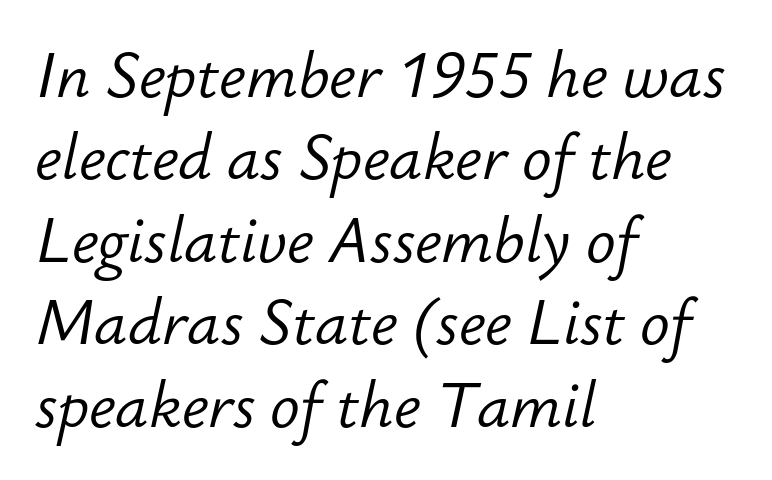
Q: Is the text bold? A: No.
Q: Is the text italic (slanted)? A: Yes, it leans right by about 12 degrees.
Q: Is the text underlined? A: No.
Q: How is the paragraph aligned? A: Left-aligned.
Q: Is the spacing between letters normal or unusually wide? A: Normal.
Q: Is the spacing between lines tight, normal or loose? A: Normal.
Q: Width (condensed, normal, or wide)? A: Normal.
Q: Stroke contrast? A: Low.
Q: x-height? A: Small.
Q: Monospaced? A: No.
